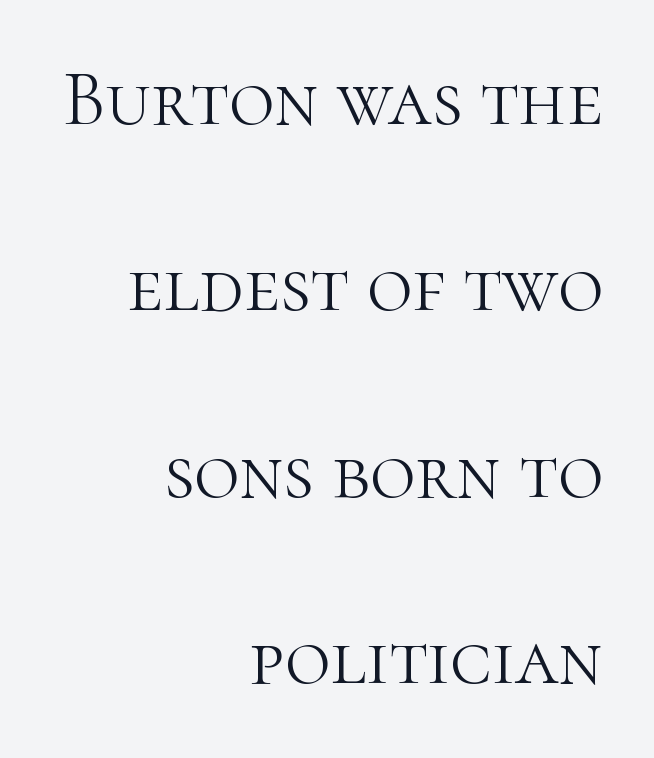
Letterform terminals end in serifs throughout the passage. Rule under the text: the space is simply empty. Bold? No — there's no thickening of the strokes. Rendered with straight, roman letterforms. The horizontal fit of the characters is conventional and even. Compared with a flush-left layout, this one pins lines to the opposite, right side.
